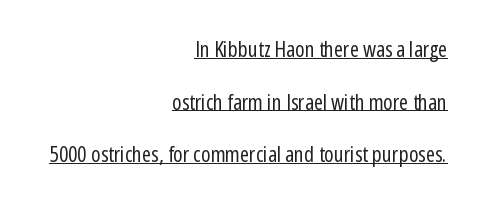
Is the block centered? No — it sits flush against the right margin. No chunkiness to these letters — they're not bold. Tracking value appears to be zero — textbook default spacing. Check the space under the baseline: a stroke is drawn there. Every stem runs plumb, perpendicular to the baseline. Leading: increased.
